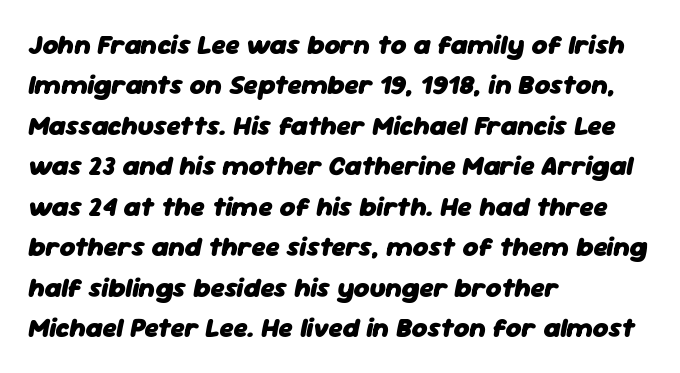
Q: Is the text bold? A: Yes.
Q: Is the text italic (slanted)? A: Yes, it leans right by about 11 degrees.
Q: Is the text underlined? A: No.
Q: How is the paragraph aligned? A: Left-aligned.
Q: Is the spacing between letters normal or unusually wide? A: Normal.
Q: Is the spacing between lines tight, normal or loose? A: Normal.
